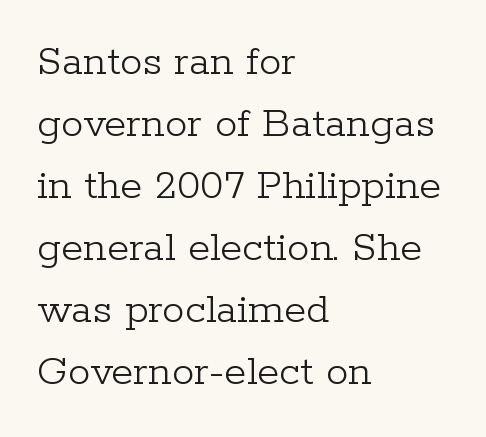
The image shows 45 px light serif type, upright; set left-aligned, normal line spacing (1.38x), normal letter spacing, not underlined; low stroke contrast and a medium x-height.
